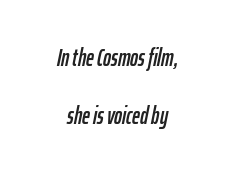
{"italic": "yes", "lean": "right", "slant_degrees": 12, "underline": "no", "align": "center", "line_spacing": "loose", "line_spacing_ratio": 2.4, "letter_spacing": "normal", "letter_spacing_em": 0.0, "glyph_px": 24}
